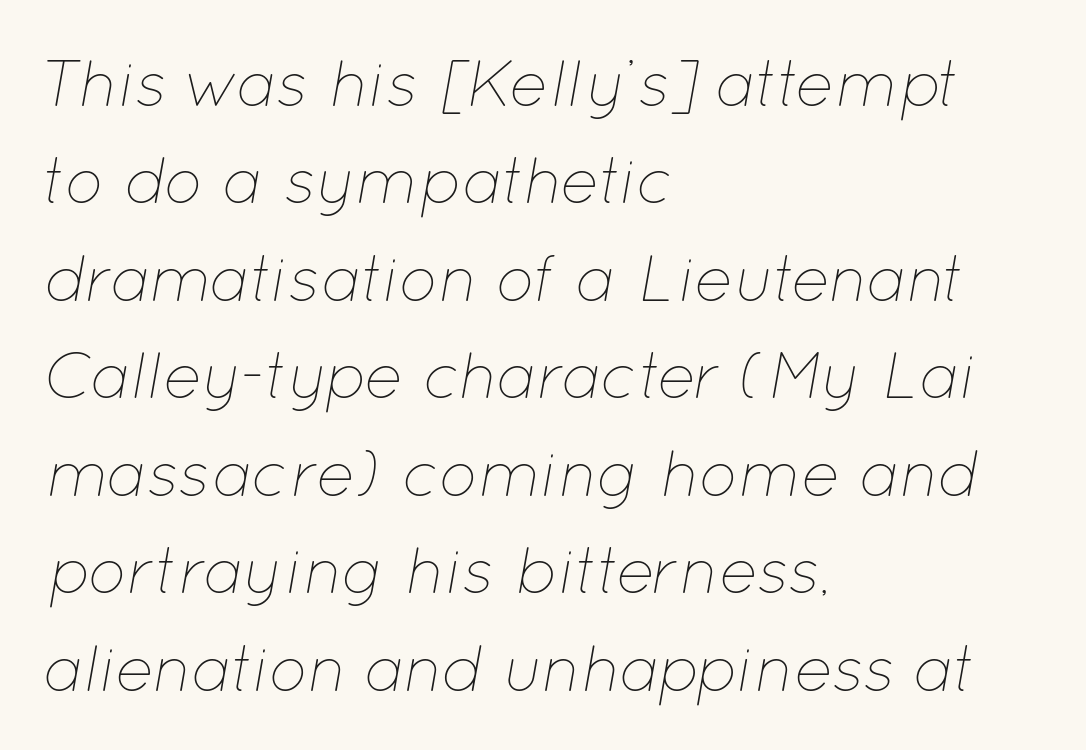
{"italic": "yes", "lean": "right", "slant_degrees": 12, "bold": "no", "weight": "thin", "width": "normal", "stroke_contrast": "low", "x_height": "medium", "monospaced": "no", "underline": "no", "align": "left", "line_spacing": "normal", "line_spacing_ratio": 1.5, "letter_spacing": "normal", "letter_spacing_em": 0.0, "glyph_px": 65}
